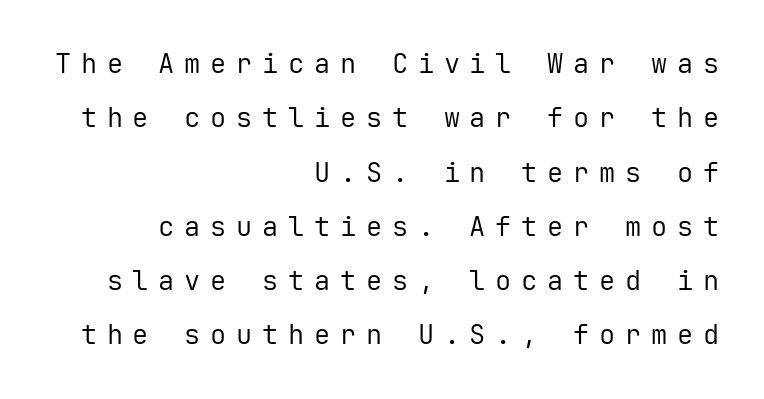
Compared with typical body copy, the letter spacing here is much looser. The characters are drawn with everyday or finer stroke widths. The passage is arranged like a letterhead date or caption credit — flush right. Notice how the stems are strictly vertical — no italics here. Lines of text with bare space underneath. A great deal of white space separates one row of letters from the next.
